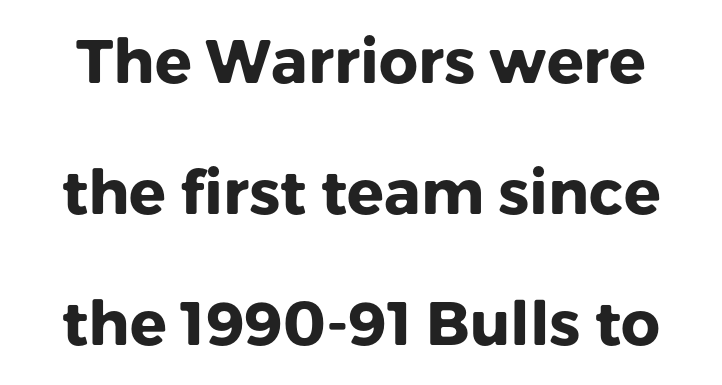
The image shows 61 px heavy sans-serif type, upright; set loose line spacing (2.15x), normal letter spacing, not underlined; low stroke contrast and a medium x-height.
